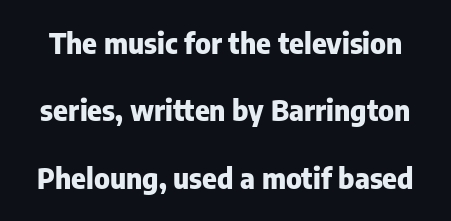
{"serif": "no", "italic": "no", "bold": "yes", "weight": "heavy", "width": "normal", "stroke_contrast": "low", "x_height": "medium", "monospaced": "no", "underline": "no", "line_spacing": "loose", "line_spacing_ratio": 2.41, "letter_spacing": "normal", "letter_spacing_em": 0.0, "glyph_px": 28}
